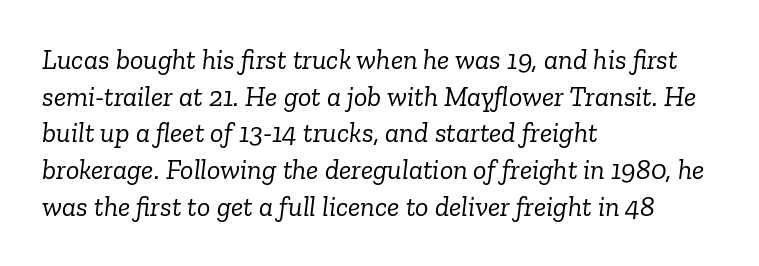
The image shows 28 px light serif type, italic (leaning right); set left-aligned, normal line spacing (1.31x), normal letter spacing, not underlined; low stroke contrast and a medium x-height.
